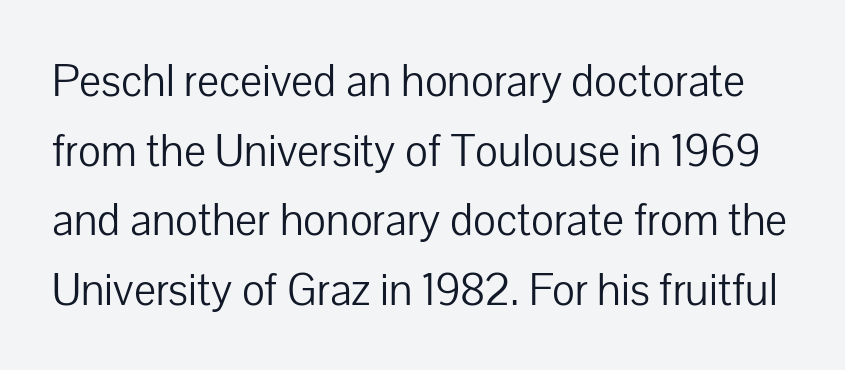
{"serif": "no", "italic": "no", "bold": "no", "weight": "light", "width": "normal", "stroke_contrast": "low", "x_height": "medium", "monospaced": "no", "underline": "no", "line_spacing": "normal", "line_spacing_ratio": 1.58, "letter_spacing": "normal", "letter_spacing_em": 0.0, "glyph_px": 44}
